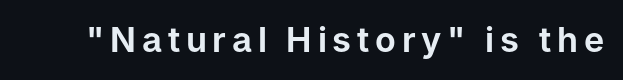
The image shows 34 px sans-serif type, upright; set not underlined; low stroke contrast and a medium x-height.
